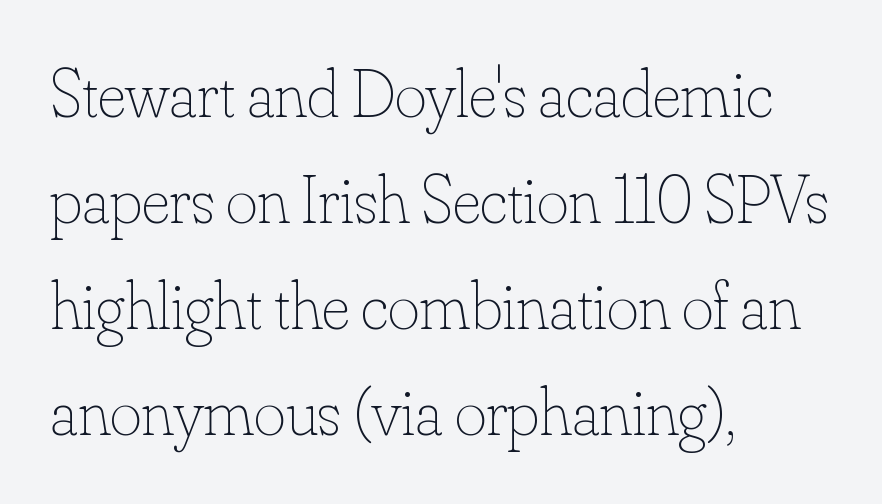
Q: Is the text bold? A: No.
Q: Is the text italic (slanted)? A: No, it is upright.
Q: Is the text underlined? A: No.
Q: How is the paragraph aligned? A: Left-aligned.
Q: Is the spacing between letters normal or unusually wide? A: Normal.
Q: Is the spacing between lines tight, normal or loose? A: Normal.
Q: Width (condensed, normal, or wide)? A: Normal.
Q: Stroke contrast? A: Low.
Q: x-height? A: Small.
Q: Monospaced? A: No.
